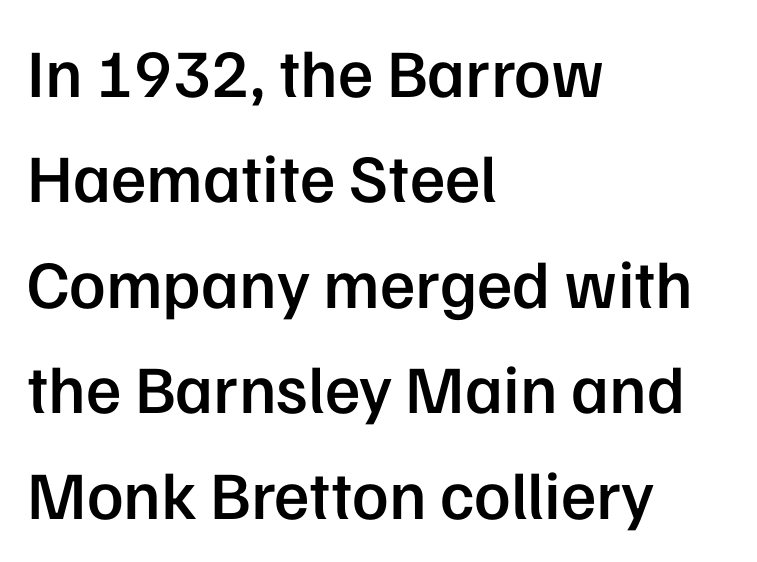
Q: Is the text bold? A: Semi-bold.
Q: Is the text italic (slanted)? A: No, it is upright.
Q: Is the typeface a serif or a sans-serif typeface? A: Sans-serif.
Q: Is the text underlined? A: No.
Q: How is the paragraph aligned? A: Left-aligned.
Q: Is the spacing between letters normal or unusually wide? A: Normal.
Q: Is the spacing between lines tight, normal or loose? A: Normal.
Q: Width (condensed, normal, or wide)? A: Normal.
Q: Stroke contrast? A: Low.
Q: x-height? A: Medium.
Q: Monospaced? A: No.
